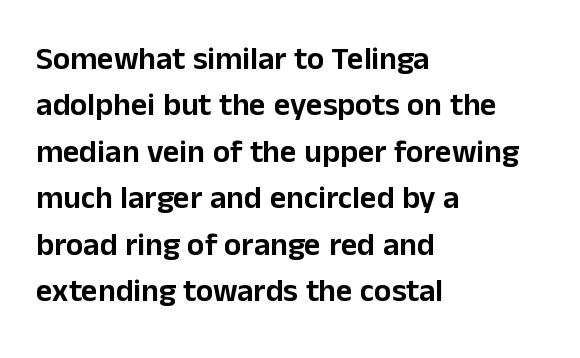
These lines keep a tight, regular rhythm from letter to letter. Rows of type keep a routine distance in the vertical direction. This sample has the flowing, uneven cadence of proportional lettering. The typography opts for an upright posture over an oblique one.
